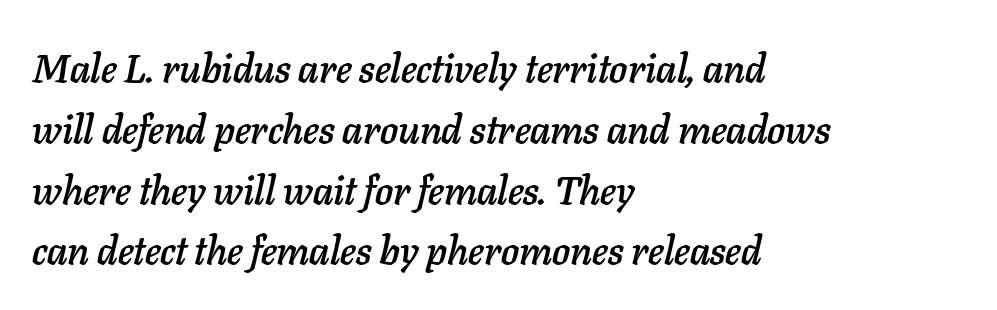
Character widths vary here, with narrow letters taking less room than wide ones. The passage shown stacks its lines at a standard gap. Between one letter and the next there's only the usual sliver of space. This is oblique type, the kind used for emphasis or titles. Words float on clear page, feet unadorned. Typeset ragged right — the left edge is the straight one.
